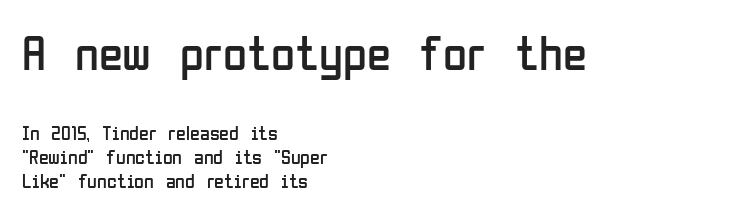
{"serif": "no", "italic": "no", "bold": "no", "weight": "regular", "width": "condensed", "stroke_contrast": "low", "x_height": "medium", "monospaced": "no", "underline": "no", "align": "left", "line_spacing_ratio": 1.2, "letter_spacing": "normal", "letter_spacing_em": 0.0, "larger_block": "first", "size_ratio": 2.45, "glyph_px": 49}
